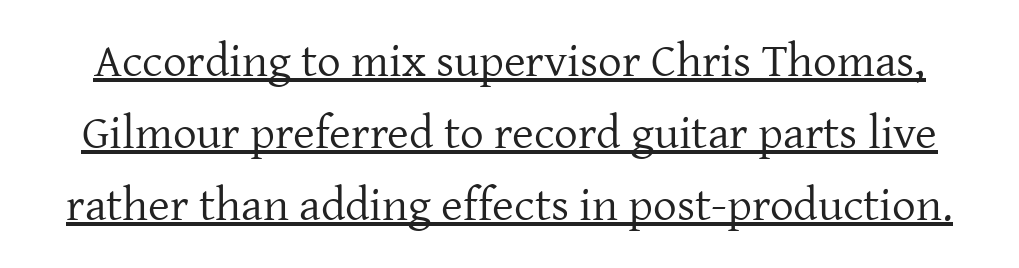
The image shows 47 px regular-weight serif type, upright; set normal line spacing (1.53x), normal letter spacing, underlined; low stroke contrast and a medium x-height.
